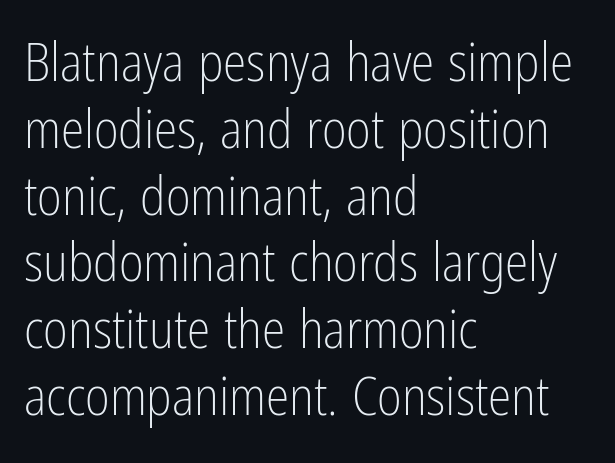
The image shows 53 px light, condensed sans-serif type, upright; set left-aligned, normal line spacing (1.26x), normal letter spacing, not underlined; low stroke contrast and a medium x-height.
